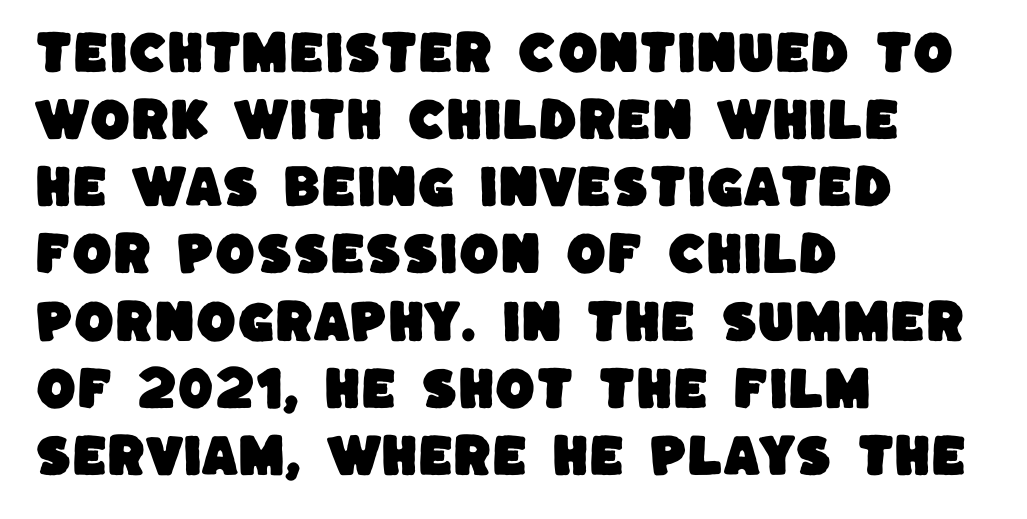
{"serif": "no", "width": "normal", "stroke_contrast": "low", "x_height": "large", "monospaced": "no", "underline": "no", "align": "left", "line_spacing": "normal", "line_spacing_ratio": 1.46, "letter_spacing": "normal", "letter_spacing_em": 0.0, "glyph_px": 46}
